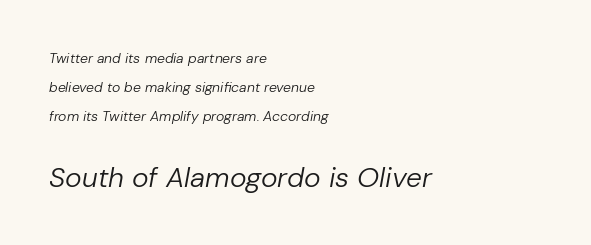
Q: Is the text bold? A: No.
Q: Is the text italic (slanted)? A: Yes, it leans right by about 10 degrees.
Q: Is the text underlined? A: No.
Q: How is the paragraph aligned? A: Left-aligned.
Q: Is the spacing between letters normal or unusually wide? A: Normal.
Q: Is the spacing between lines tight, normal or loose? A: Loose.
Q: Which block of text is set in a larger size, the first (top) or the second (bottom)? A: The second (bottom) one.
Q: Width (condensed, normal, or wide)? A: Normal.
Q: Stroke contrast? A: Low.
Q: x-height? A: Medium.
Q: Monospaced? A: No.
